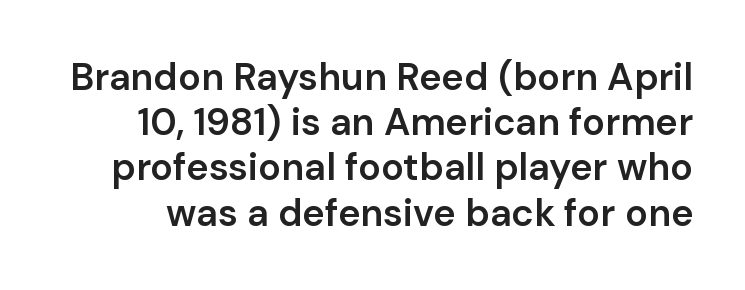
{"serif": "no", "italic": "no", "bold": "semi", "weight": "semibold", "width": "normal", "stroke_contrast": "low", "x_height": "medium", "monospaced": "no", "underline": "no", "line_spacing_ratio": 1.19, "letter_spacing": "normal", "letter_spacing_em": 0.0, "glyph_px": 38}
